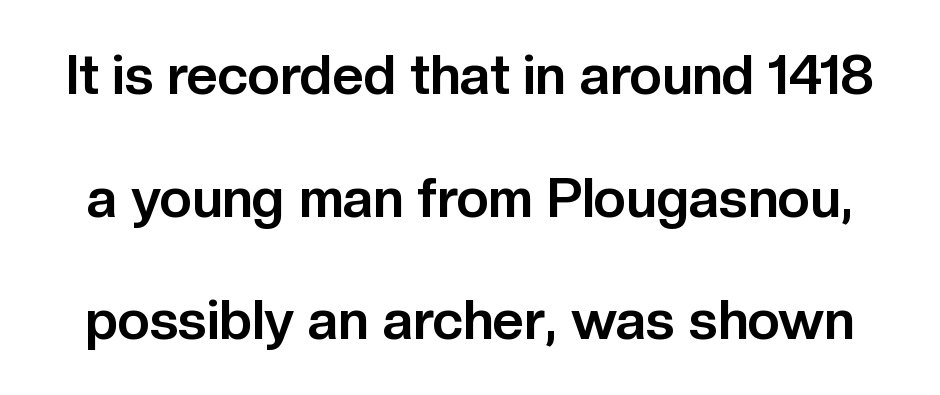
Q: Is the text bold? A: Yes.
Q: Is the text italic (slanted)? A: No, it is upright.
Q: Is the typeface a serif or a sans-serif typeface? A: Sans-serif.
Q: Is the text underlined? A: No.
Q: Is the spacing between letters normal or unusually wide? A: Normal.
Q: Is the spacing between lines tight, normal or loose? A: Loose.
Q: Width (condensed, normal, or wide)? A: Normal.
Q: Stroke contrast? A: Low.
Q: x-height? A: Medium.
Q: Monospaced? A: No.
